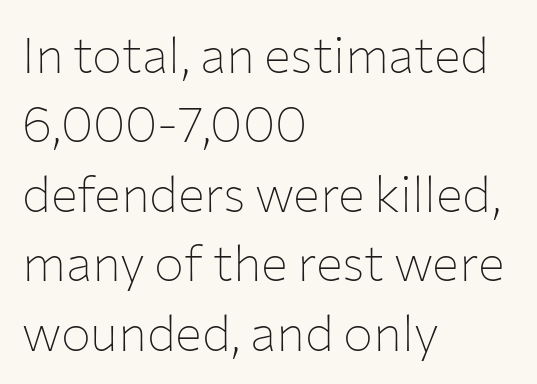
Tall strokes in this sample are plumb rather than angled. All the whitespace from short lines collects on the right. A typesetter would call this leading conventional body-copy spacing. You could not count columns in this text — the font is proportionally spaced. Quick note: underline off. The line texture is even and compact thanks to regular tracking.
